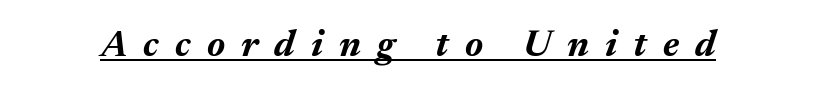
Q: Is the text bold? A: Yes.
Q: Is the text italic (slanted)? A: Yes, it leans right by about 17 degrees.
Q: Is the text underlined? A: Yes.
Q: Is the spacing between letters normal or unusually wide? A: Unusually wide.
Q: Width (condensed, normal, or wide)? A: Normal.
Q: Stroke contrast? A: Medium.
Q: x-height? A: Medium.
Q: Monospaced? A: No.
